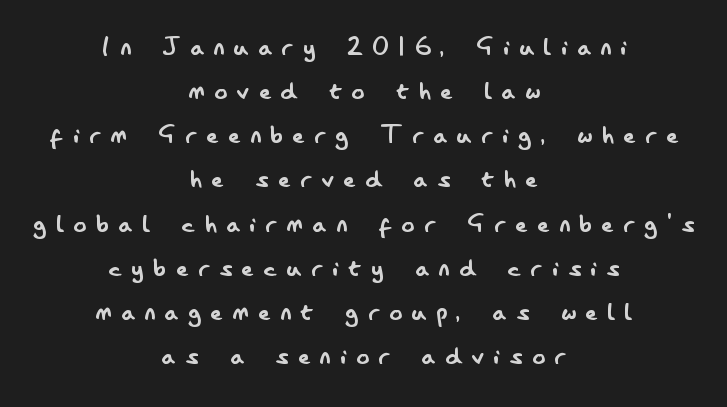
If you folded the block vertically in half, each line would mirror itself in length. Just letters on the line, the space beneath them empty. The face used here is proportionally spaced, like ordinary book or web type. How are the letters spaced? Widely, with obvious added tracking. No italicization has been applied; the sample stays upright. The typesetting does not lean heavy: it is not bold.
